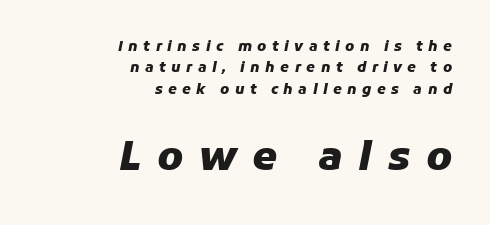
{"italic": "yes", "lean": "right", "slant_degrees": 11, "bold": "yes", "weight": "heavy", "width": "normal", "stroke_contrast": "low", "x_height": "medium", "monospaced": "no", "underline": "no", "align": "right", "line_spacing": "normal", "line_spacing_ratio": 1.53, "letter_spacing": "wide", "letter_spacing_em": 0.39, "larger_block": "second", "size_ratio": 2.86, "glyph_px": 40}
